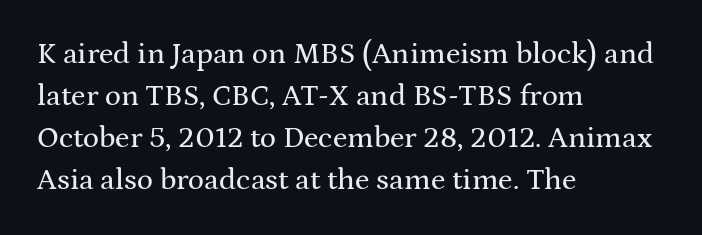
Q: Is the text italic (slanted)? A: No, it is upright.
Q: Is the typeface a serif or a sans-serif typeface? A: Serif.
Q: Is the text underlined? A: No.
Q: How is the paragraph aligned? A: Left-aligned.
Q: Is the spacing between letters normal or unusually wide? A: Normal.
Q: Is the spacing between lines tight, normal or loose? A: Normal.
Q: Width (condensed, normal, or wide)? A: Wide.
Q: Stroke contrast? A: Medium.
Q: x-height? A: Medium.
Q: Monospaced? A: No.
